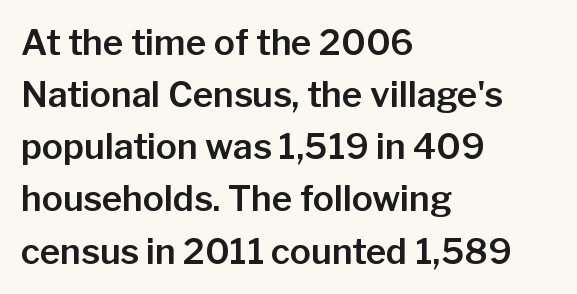
Q: Is the text italic (slanted)? A: No, it is upright.
Q: Is the typeface a serif or a sans-serif typeface? A: Sans-serif.
Q: Is the text underlined? A: No.
Q: How is the paragraph aligned? A: Left-aligned.
Q: Is the spacing between letters normal or unusually wide? A: Normal.
Q: Is the spacing between lines tight, normal or loose? A: Normal.
Q: Width (condensed, normal, or wide)? A: Normal.
Q: Stroke contrast? A: Low.
Q: x-height? A: Medium.
Q: Monospaced? A: No.
